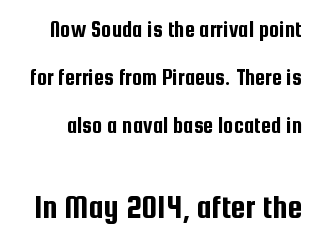
The image shows 34 px condensed sans-serif type, upright; set loose line spacing (2.09x), normal letter spacing, not underlined; the second (bottom) block is 1.48x larger; low stroke contrast and a medium x-height.
